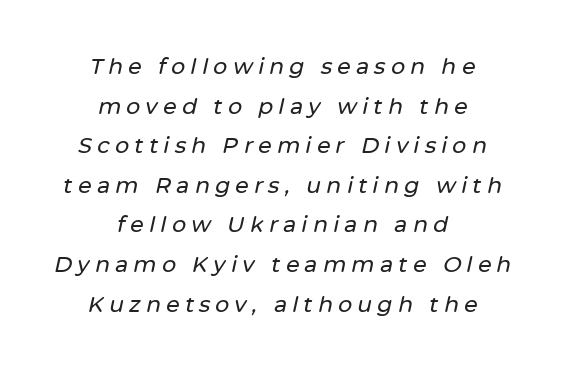
Q: Is the text italic (slanted)? A: Yes, it leans right by about 12 degrees.
Q: Is the text underlined? A: No.
Q: How is the paragraph aligned? A: Centered.
Q: Is the spacing between letters normal or unusually wide? A: Unusually wide.
